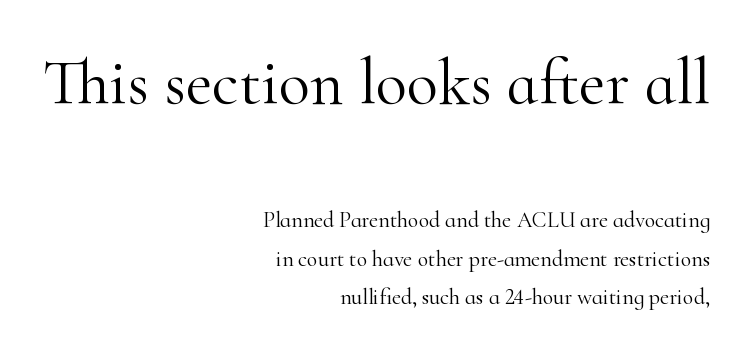
Classification — serif. Block one is the big one; block two sits smaller underneath. A typesetter would call this proportional, since set widths differ per character. Just letters on the line, the space beneath them empty. A typesetter would call this zero additional tracking. The letters stand upright; this is a roman face.
